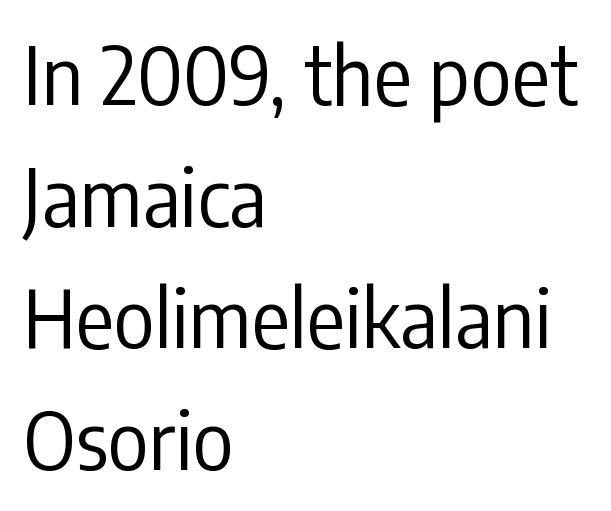
Q: Is the text bold? A: No.
Q: Is the text italic (slanted)? A: No, it is upright.
Q: Is the typeface a serif or a sans-serif typeface? A: Sans-serif.
Q: Is the text underlined? A: No.
Q: How is the paragraph aligned? A: Left-aligned.
Q: Is the spacing between letters normal or unusually wide? A: Normal.
Q: Is the spacing between lines tight, normal or loose? A: Normal.
Q: Width (condensed, normal, or wide)? A: Condensed.
Q: Stroke contrast? A: Low.
Q: x-height? A: Medium.
Q: Monospaced? A: No.
